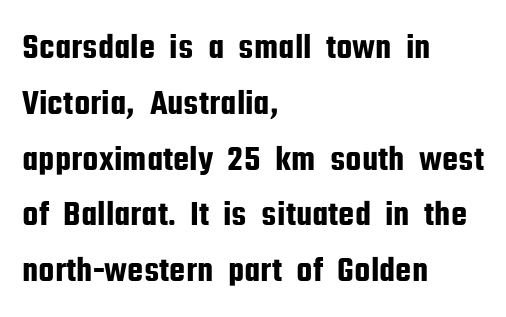
One-word summary of the alignment: left. The string is rendered with underlining switched off. Every character sits straight up, as roman type does. Is there much room between lines? A standard amount, neither cramped nor airy. Note the varied advance widths — an 'i' is clearly narrower than an 'm'.
